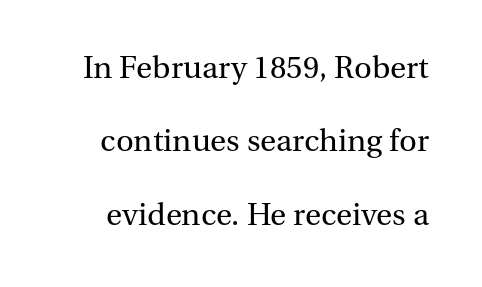
{"serif": "yes", "italic": "no", "bold": "no", "weight": "regular", "width": "normal", "stroke_contrast": "medium", "x_height": "medium", "monospaced": "no", "underline": "no", "line_spacing": "loose", "line_spacing_ratio": 2.22, "letter_spacing": "normal", "letter_spacing_em": 0.0, "glyph_px": 33}
